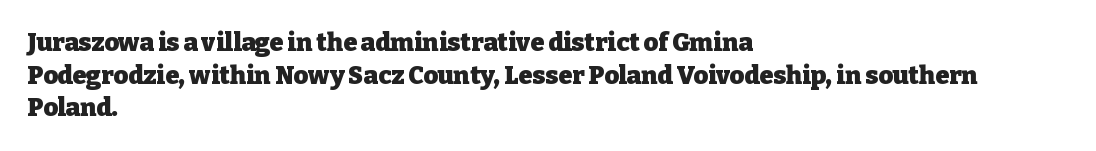
You could call the tracking neutral — neither tight nor loose. Ordinary non-slanted type is in use. Heavy, bold letterforms. Does the copy run flush right? No — it runs flush left. Regular leading.
